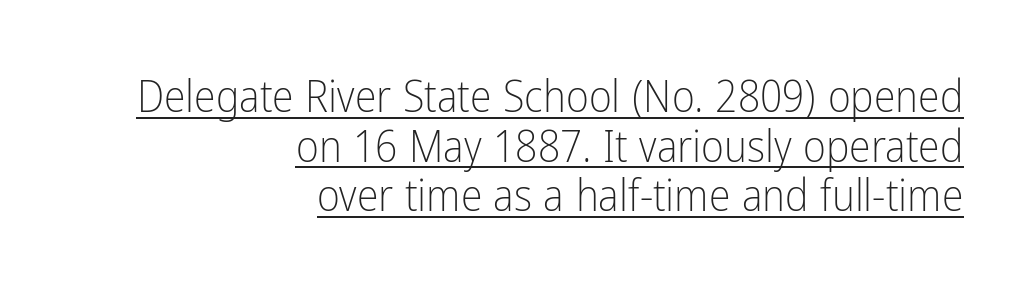
Q: Is the text bold? A: No.
Q: Is the text italic (slanted)? A: No, it is upright.
Q: Is the typeface a serif or a sans-serif typeface? A: Sans-serif.
Q: Is the text underlined? A: Yes.
Q: How is the paragraph aligned? A: Right-aligned.
Q: Is the spacing between letters normal or unusually wide? A: Normal.
Q: Is the spacing between lines tight, normal or loose? A: Tight.
Q: Width (condensed, normal, or wide)? A: Condensed.
Q: Stroke contrast? A: Low.
Q: x-height? A: Medium.
Q: Monospaced? A: No.
